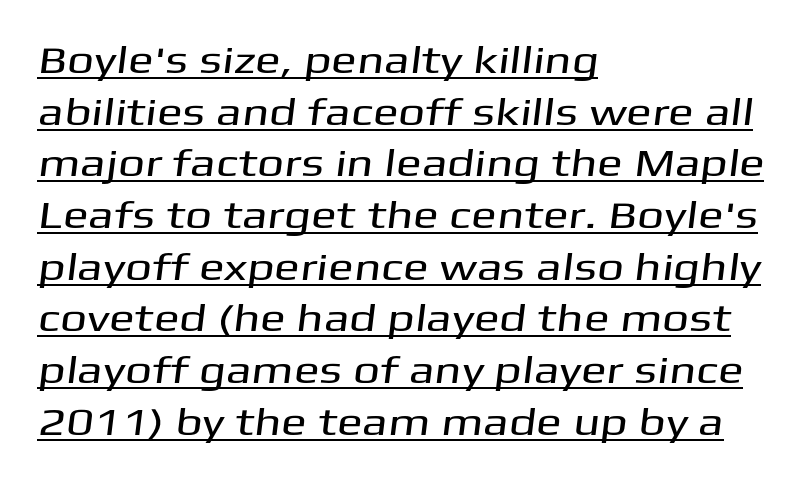
Q: Is the typeface a serif or a sans-serif typeface? A: Sans-serif.
Q: Is the text underlined? A: Yes.
Q: How is the paragraph aligned? A: Left-aligned.
Q: Is the spacing between letters normal or unusually wide? A: Normal.
Q: Is the spacing between lines tight, normal or loose? A: Normal.
Q: Width (condensed, normal, or wide)? A: Wide.
Q: Stroke contrast? A: Medium.
Q: x-height? A: Medium.
Q: Monospaced? A: No.
